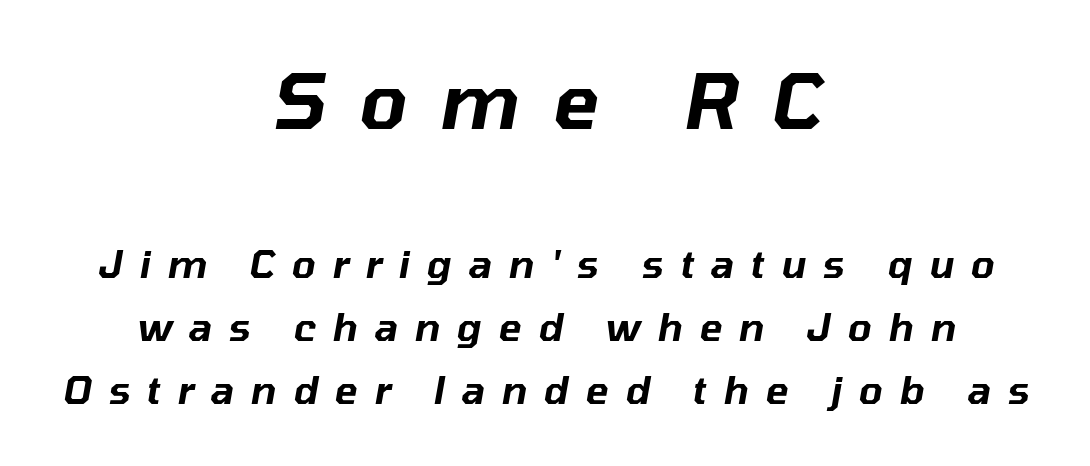
{"italic": "yes", "lean": "right", "slant_degrees": 10, "width": "normal", "stroke_contrast": "low", "x_height": "medium", "monospaced": "no", "underline": "no", "align": "center", "line_spacing": "normal", "line_spacing_ratio": 1.66, "letter_spacing": "wide", "letter_spacing_em": 0.44, "larger_block": "first", "size_ratio": 2.0, "glyph_px": 76}
